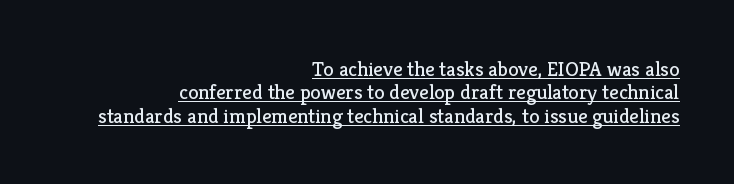
The image shows 21 px text type, upright; set right-aligned, tight line spacing (1.11x), normal letter spacing, underlined.
